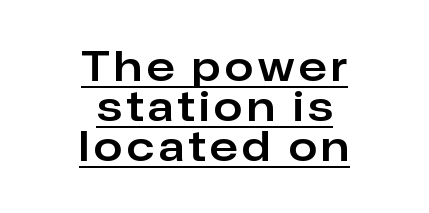
{"serif": "no", "italic": "no", "width": "normal", "stroke_contrast": "low", "x_height": "medium", "monospaced": "no", "underline": "yes", "align": "center", "line_spacing": "tight", "line_spacing_ratio": 0.98, "glyph_px": 41}
